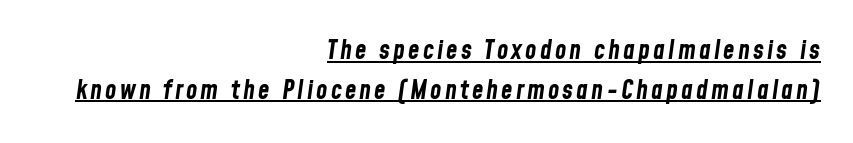
{"italic": "yes", "lean": "right", "slant_degrees": 8, "bold": "yes", "underline": "yes", "align": "right", "line_spacing": "normal", "line_spacing_ratio": 1.52, "glyph_px": 26}
